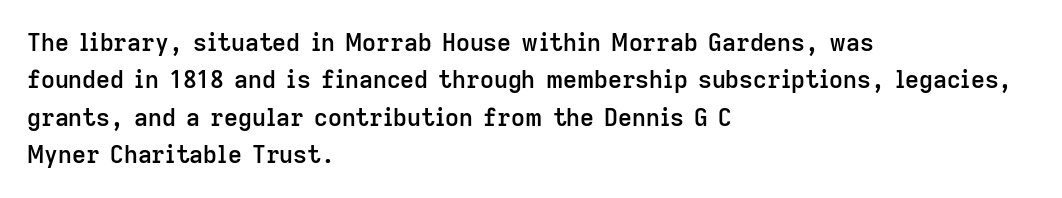
{"italic": "no", "bold": "semi", "underline": "no", "align": "left", "line_spacing": "normal", "line_spacing_ratio": 1.56, "letter_spacing": "normal", "letter_spacing_em": 0.0, "glyph_px": 24}
